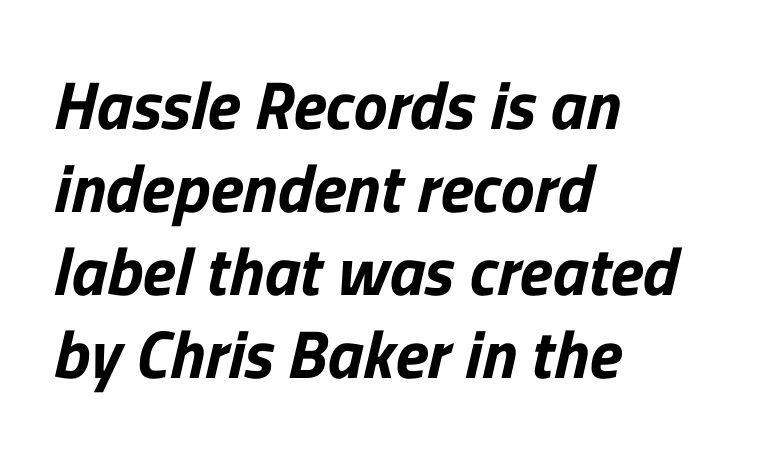
Letterform terminals end flat and unadorned throughout the passage. The tracking reads as untouched default to a designer's eye. Just letters on the line, the space beneath them empty. This sample has the flowing, uneven cadence of proportional lettering. These lines stack with their left ends in a neat column.
